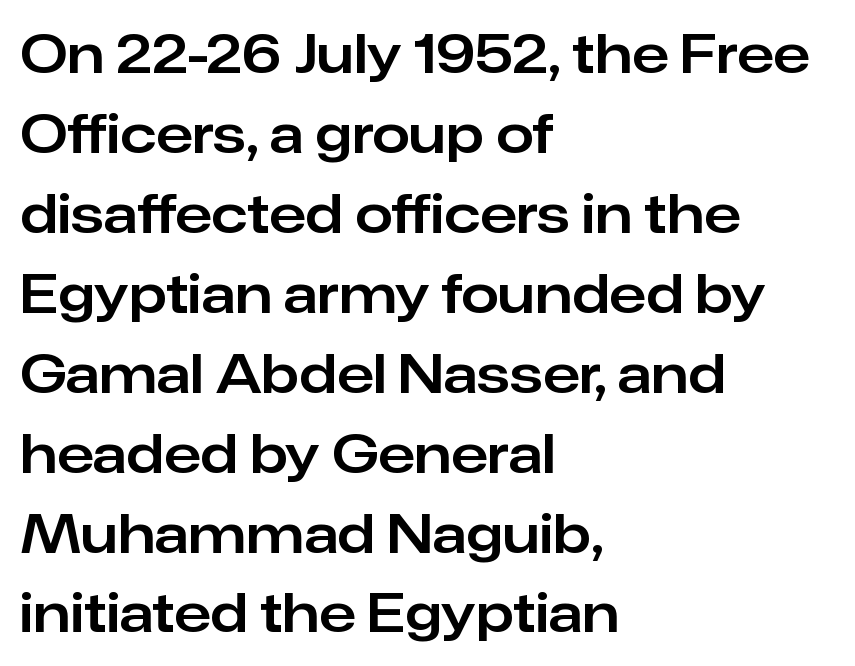
{"serif": "no", "italic": "no", "width": "normal", "stroke_contrast": "low", "x_height": "medium", "monospaced": "no", "underline": "no", "align": "left", "line_spacing": "normal", "line_spacing_ratio": 1.48, "letter_spacing": "normal", "letter_spacing_em": 0.0, "glyph_px": 54}
